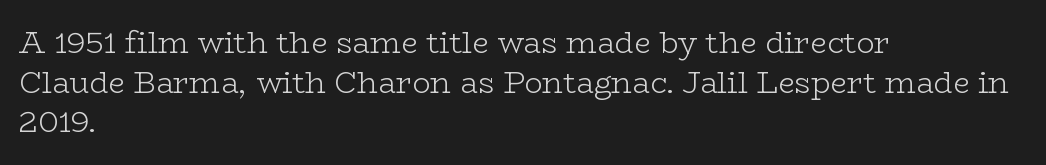
{"serif": "yes", "italic": "no", "bold": "no", "weight": "light", "width": "wide", "stroke_contrast": "low", "x_height": "medium", "monospaced": "no", "underline": "no", "align": "left", "line_spacing": "normal", "line_spacing_ratio": 1.32, "letter_spacing": "normal", "letter_spacing_em": 0.0, "glyph_px": 30}
